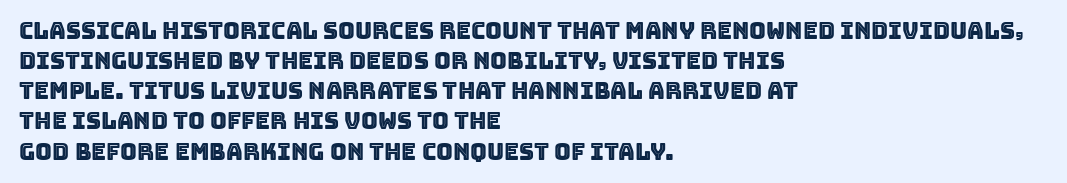
{"italic": "no", "underline": "no", "align": "left", "line_spacing": "normal", "line_spacing_ratio": 1.31, "letter_spacing": "normal", "letter_spacing_em": 0.0, "glyph_px": 23}
